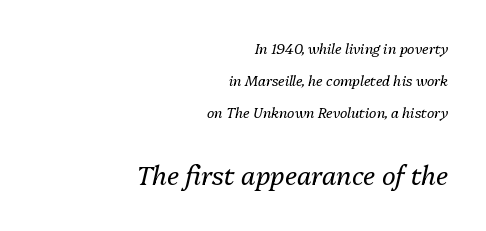
The image shows 26 px text type, italic (leaning right); set right-aligned, loose line spacing (2.3x), normal letter spacing, not underlined; the second (bottom) block is 1.86x larger.
